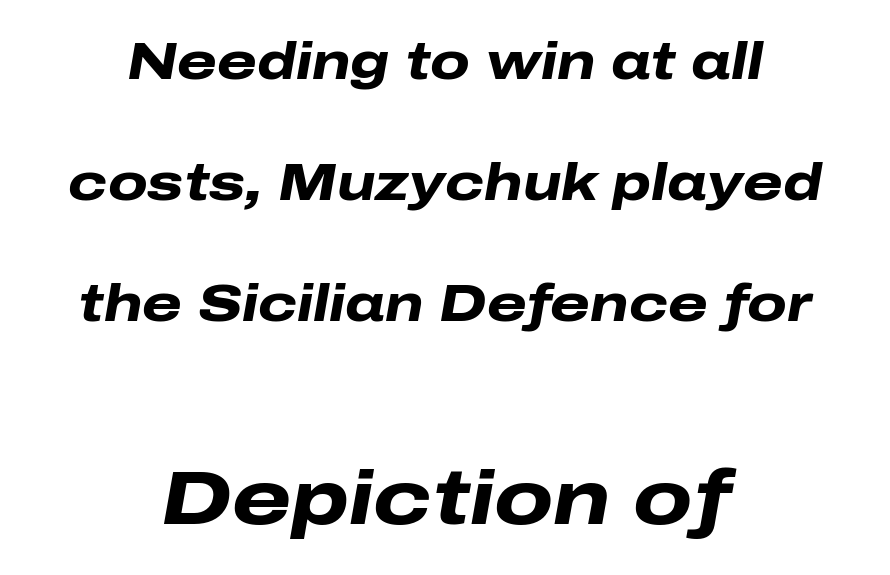
{"italic": "yes", "lean": "right", "slant_degrees": 10, "bold": "yes", "weight": "heavy", "width": "wide", "stroke_contrast": "low", "x_height": "medium", "monospaced": "no", "underline": "no", "align": "center", "line_spacing": "loose", "line_spacing_ratio": 2.37, "letter_spacing": "normal", "letter_spacing_em": 0.0, "larger_block": "second", "size_ratio": 1.49, "glyph_px": 76}
